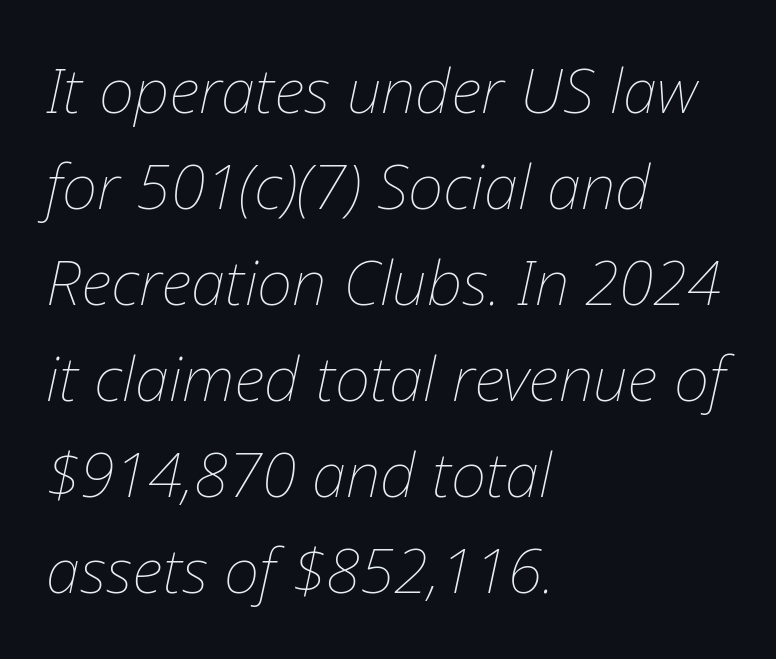
Q: Is the text bold? A: No.
Q: Is the text italic (slanted)? A: Yes, it leans right by about 12 degrees.
Q: Is the text underlined? A: No.
Q: How is the paragraph aligned? A: Left-aligned.
Q: Is the spacing between letters normal or unusually wide? A: Normal.
Q: Is the spacing between lines tight, normal or loose? A: Normal.
Q: Width (condensed, normal, or wide)? A: Normal.
Q: Stroke contrast? A: Low.
Q: x-height? A: Medium.
Q: Monospaced? A: No.
